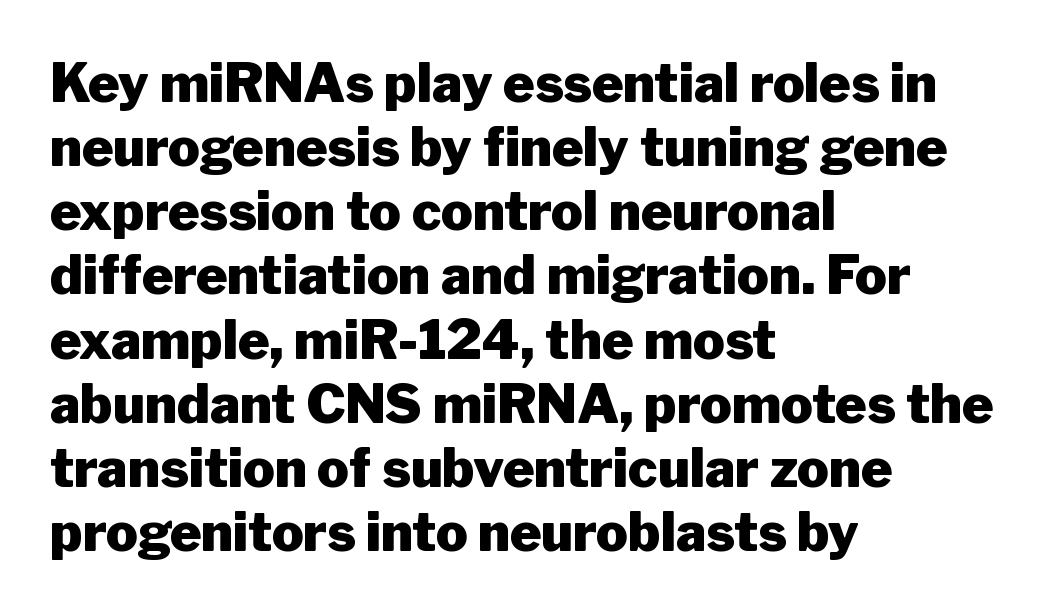
The image shows 53 px heavy sans-serif type, upright; set left-aligned, line spacing 1.21x, normal letter spacing, not underlined; low stroke contrast and a medium x-height.
